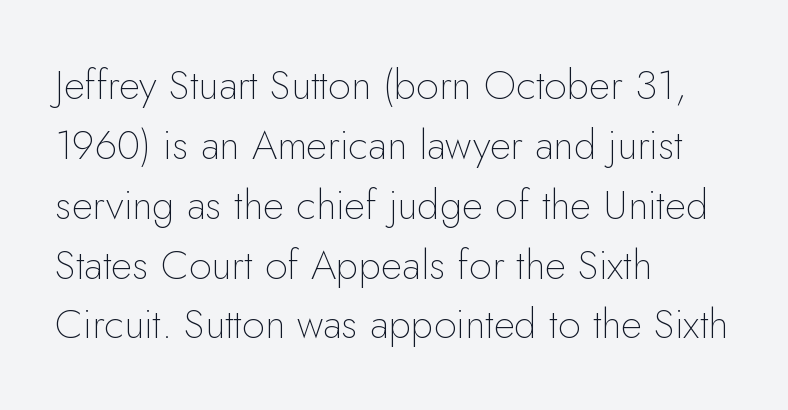
{"serif": "no", "italic": "no", "bold": "no", "weight": "thin", "width": "normal", "stroke_contrast": "low", "x_height": "small", "monospaced": "no", "underline": "no", "align": "left", "line_spacing": "normal", "line_spacing_ratio": 1.46, "letter_spacing": "normal", "letter_spacing_em": 0.0, "glyph_px": 41}
